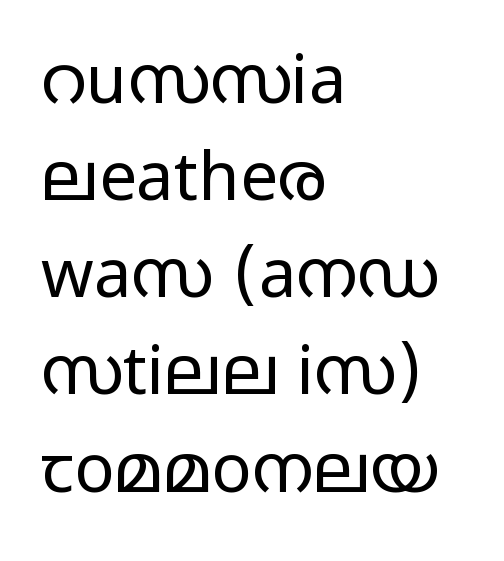
Just letters on the line, the space beneath them empty. The lines are quadded left. The letters carry no serifs — their stems end cleanly without finishing strokes. These lines keep a tight, regular rhythm from letter to letter. Weight: regular or lighter. These lines were composed using upright roman letters.
